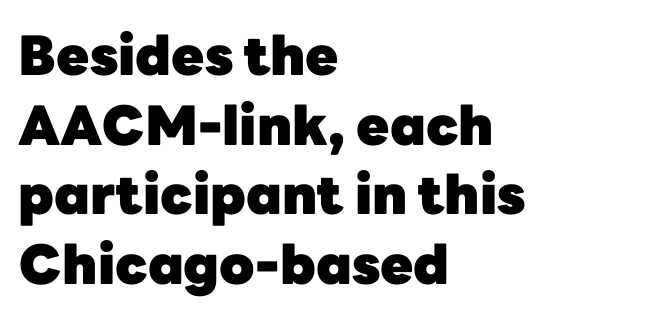
Q: Is the text bold? A: Yes.
Q: Is the text italic (slanted)? A: No, it is upright.
Q: Is the typeface a serif or a sans-serif typeface? A: Sans-serif.
Q: Is the text underlined? A: No.
Q: How is the paragraph aligned? A: Left-aligned.
Q: Is the spacing between letters normal or unusually wide? A: Normal.
Q: Is the spacing between lines tight, normal or loose? A: Normal.
Q: Width (condensed, normal, or wide)? A: Normal.
Q: Stroke contrast? A: Low.
Q: x-height? A: Medium.
Q: Monospaced? A: No.
